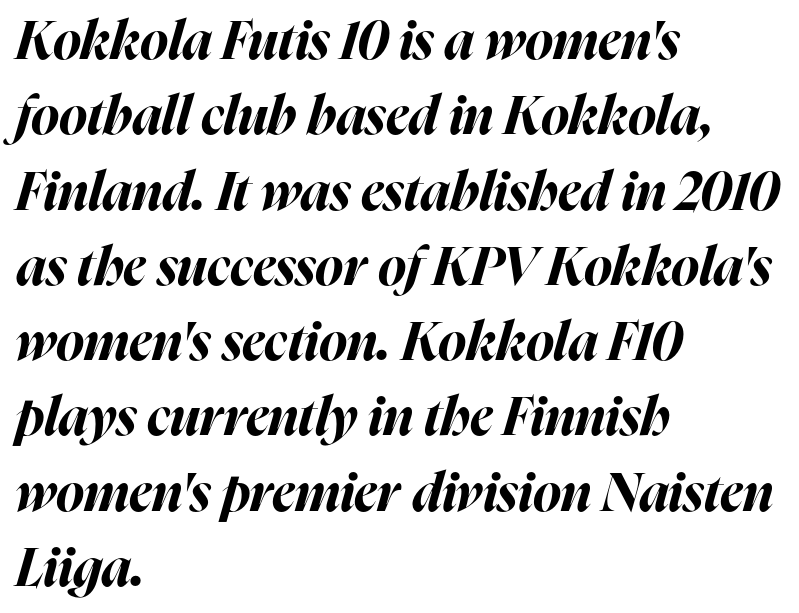
Nothing unusual about the tracking: characters are spaced as the font intends. Pretty heavy lettering here — definitely bold. Normally led — the rows are evenly, conventionally spaced. The words here are not underlined.
